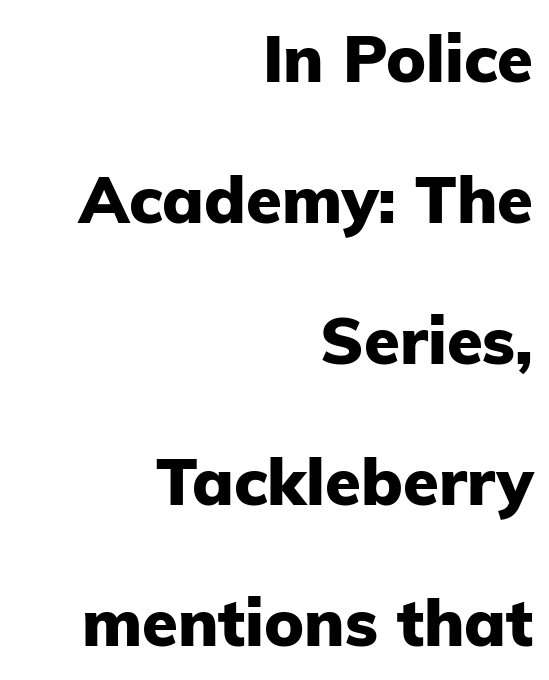
The image shows 65 px heavy sans-serif type, upright; set right-aligned, loose line spacing (2.17x), normal letter spacing, not underlined; low stroke contrast and a medium x-height.
